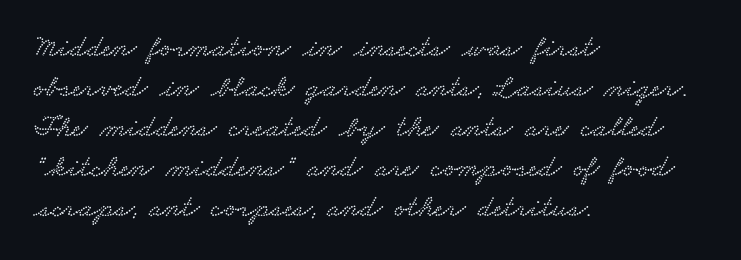
Here the designer chose a conventional face with non-uniform glyph widths. The tracking reads as untouched default to a designer's eye. The passage shown is typeset with a serif family. Glance below the letters and you will spot only blank space.
